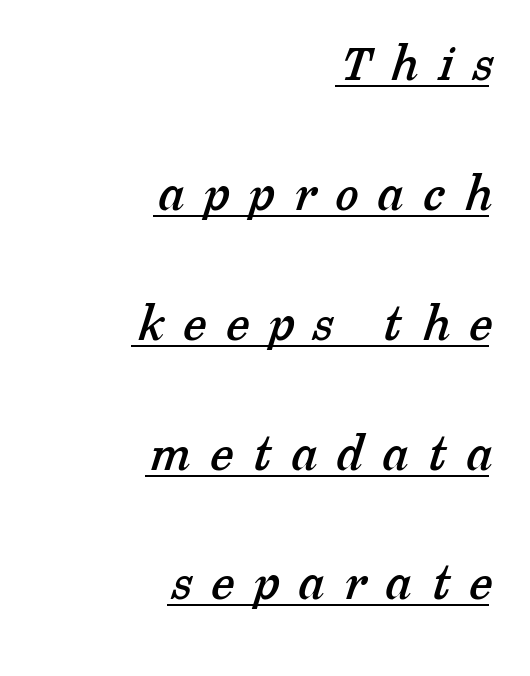
Glance below the letters and you will spot a drawn line. Line endings align vertically; line beginnings do not. You could only call the tracking loose — the letters float apart. The typeface chosen for these lines features serifs.
